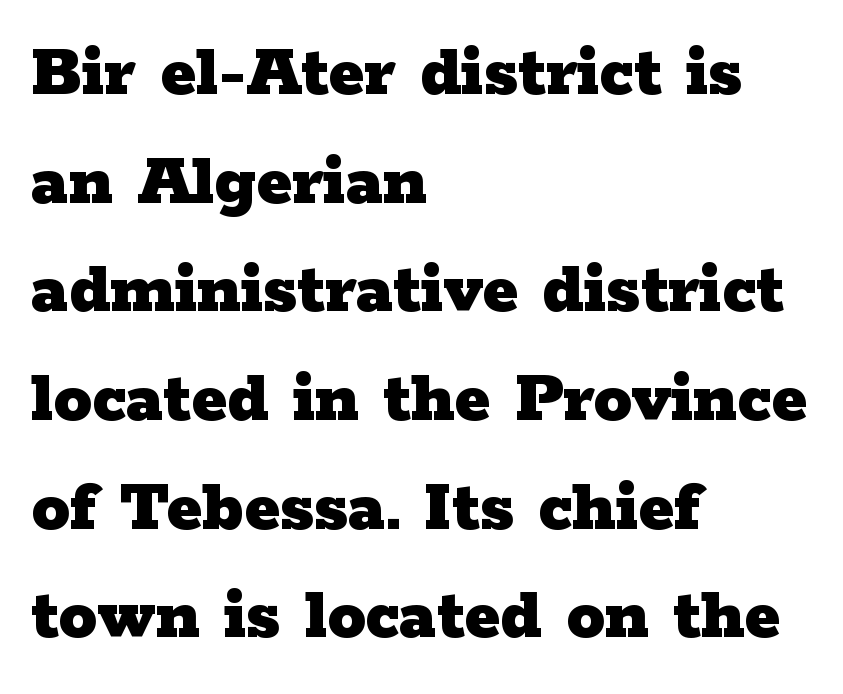
{"serif": "yes", "italic": "no", "bold": "yes", "weight": "heavy", "width": "wide", "stroke_contrast": "low", "x_height": "medium", "monospaced": "no", "underline": "no", "align": "left", "line_spacing": "normal", "line_spacing_ratio": 1.43, "letter_spacing": "normal", "letter_spacing_em": 0.0, "glyph_px": 76}
